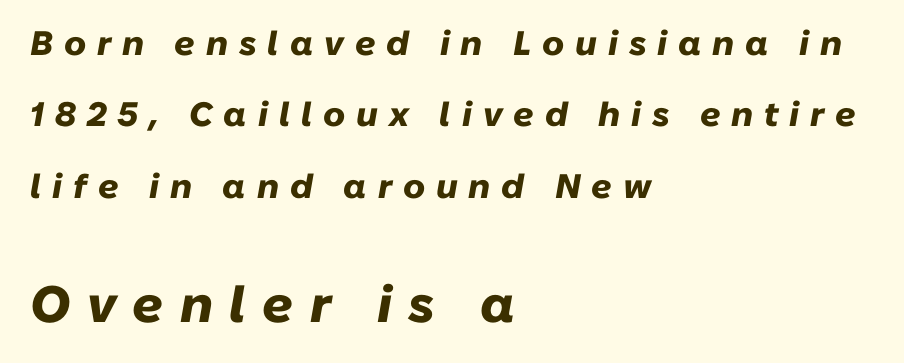
Q: Is the text bold? A: Yes.
Q: Is the text italic (slanted)? A: Yes, it leans right by about 10 degrees.
Q: Is the text underlined? A: No.
Q: How is the paragraph aligned? A: Left-aligned.
Q: Is the spacing between letters normal or unusually wide? A: Unusually wide.
Q: Is the spacing between lines tight, normal or loose? A: Loose.
Q: Which block of text is set in a larger size, the first (top) or the second (bottom)? A: The second (bottom) one.
Q: Width (condensed, normal, or wide)? A: Normal.
Q: Stroke contrast? A: Low.
Q: x-height? A: Medium.
Q: Monospaced? A: No.
